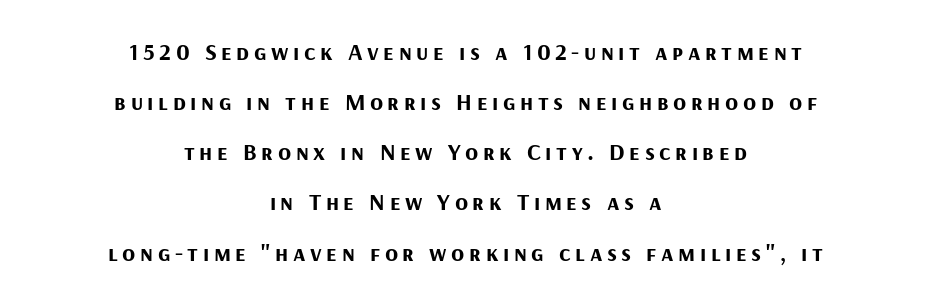
The image shows 24 px bold type, upright; set centered, loose line spacing (2.09x), not underlined.
